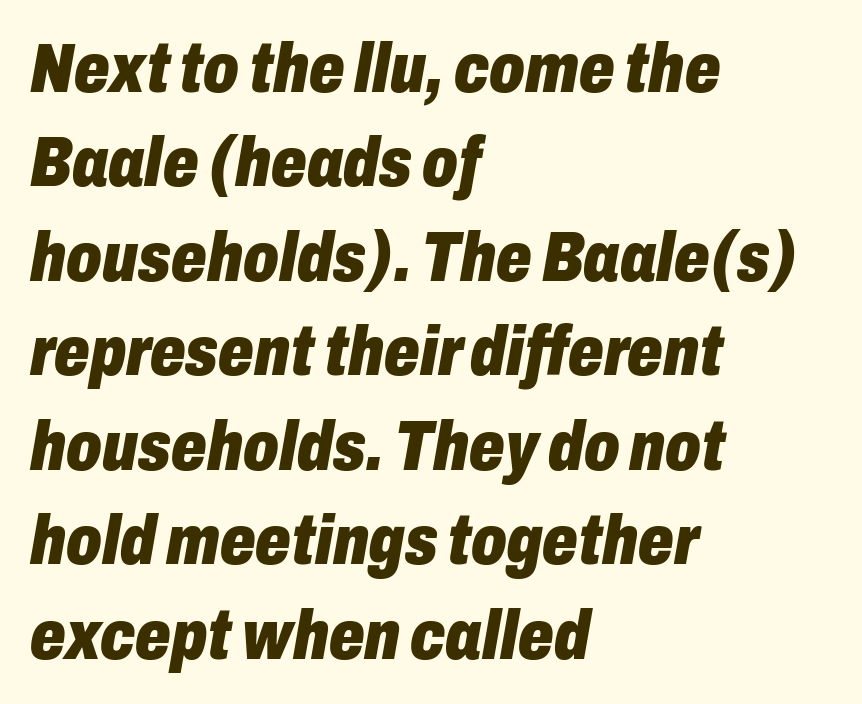
Q: Is the text bold? A: Yes.
Q: Is the text italic (slanted)? A: Yes, it leans right by about 10 degrees.
Q: Is the text underlined? A: No.
Q: How is the paragraph aligned? A: Left-aligned.
Q: Is the spacing between letters normal or unusually wide? A: Normal.
Q: Is the spacing between lines tight, normal or loose? A: Normal.
Q: Width (condensed, normal, or wide)? A: Condensed.
Q: Stroke contrast? A: Low.
Q: x-height? A: Medium.
Q: Monospaced? A: No.
